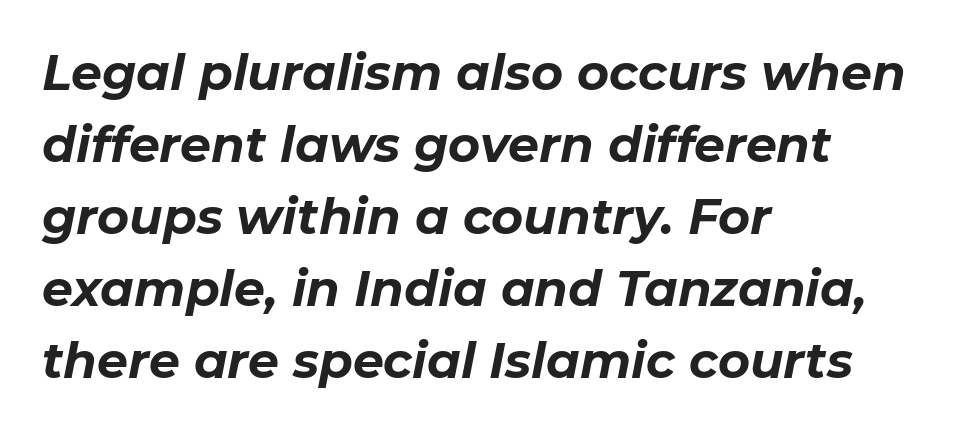
The face used here is proportionally spaced, like ordinary book or web type. The whole block is typeset with a tilt. The ragged edge is on the right, which tells us the setting is flush left. Decoration check: the copy has no underline.
